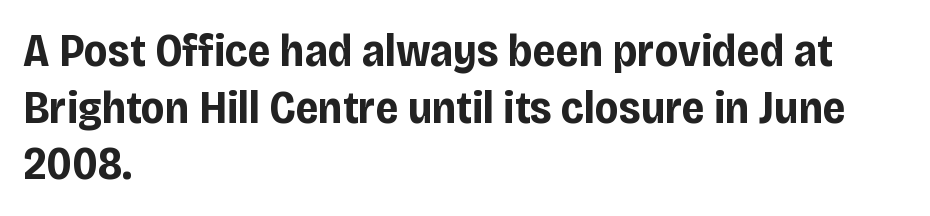
{"serif": "no", "italic": "no", "bold": "yes", "weight": "bold", "width": "condensed", "stroke_contrast": "low", "x_height": "large", "monospaced": "no", "underline": "no", "align": "left", "line_spacing_ratio": 1.23, "letter_spacing": "normal", "letter_spacing_em": 0.0, "glyph_px": 46}
